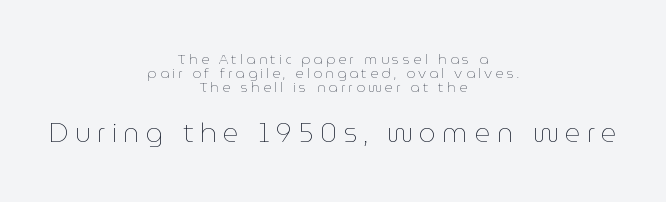
Q: Is the text bold? A: No.
Q: Is the text italic (slanted)? A: No, it is upright.
Q: Is the text underlined? A: No.
Q: How is the paragraph aligned? A: Centered.
Q: Is the spacing between letters normal or unusually wide? A: Unusually wide.
Q: Is the spacing between lines tight, normal or loose? A: Tight.
Q: Which block of text is set in a larger size, the first (top) or the second (bottom)? A: The second (bottom) one.
